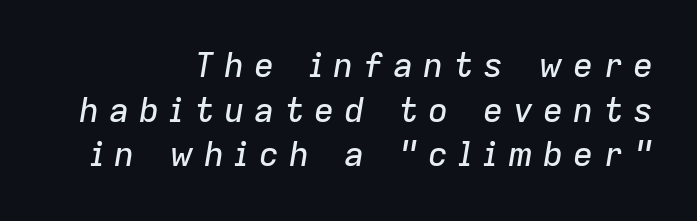
Short and long lines alike share a common ending point at right. Spacing verdict: proportional, widths tailored to each character. The passage shown stacks its lines at a standard gap. Decoration check: the copy has no underline. This rendering widens character spacing well past its baseline value.
